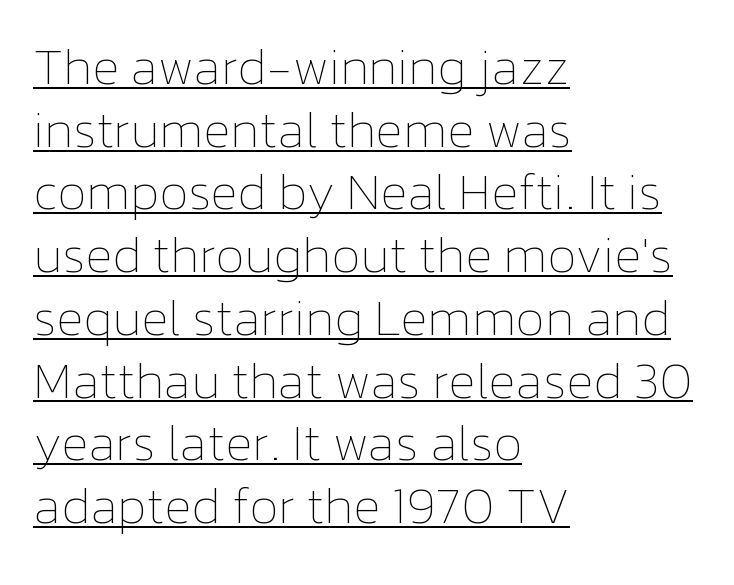
{"italic": "no", "bold": "no", "weight": "thin", "width": "normal", "stroke_contrast": "low", "x_height": "medium", "monospaced": "no", "underline": "yes", "align": "left", "line_spacing_ratio": 1.23, "letter_spacing": "normal", "letter_spacing_em": 0.0, "glyph_px": 51}
